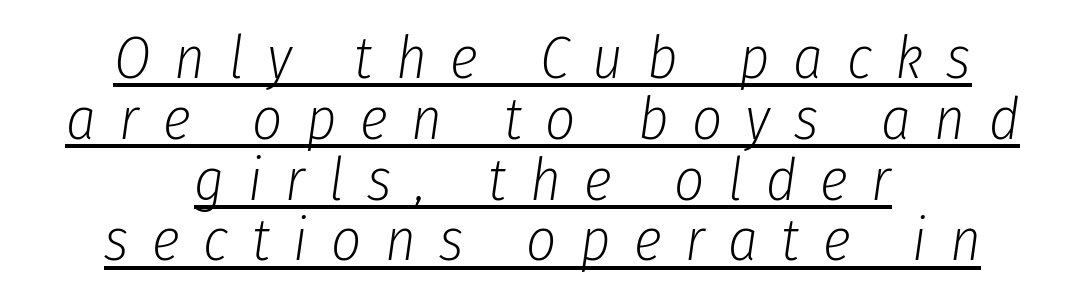
Q: Is the text bold? A: No.
Q: Is the text italic (slanted)? A: Yes, it leans right by about 8 degrees.
Q: Is the text underlined? A: Yes.
Q: How is the paragraph aligned? A: Centered.
Q: Is the spacing between letters normal or unusually wide? A: Unusually wide.
Q: Is the spacing between lines tight, normal or loose? A: Tight.
Q: Width (condensed, normal, or wide)? A: Condensed.
Q: Stroke contrast? A: Low.
Q: x-height? A: Medium.
Q: Monospaced? A: No.
